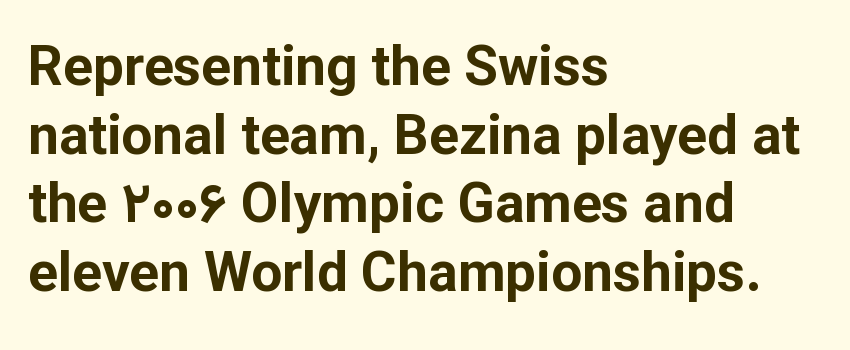
The image shows 55 px bold sans-serif type, upright; set left-aligned, normal line spacing (1.25x), normal letter spacing, not underlined; low stroke contrast and a medium x-height.
